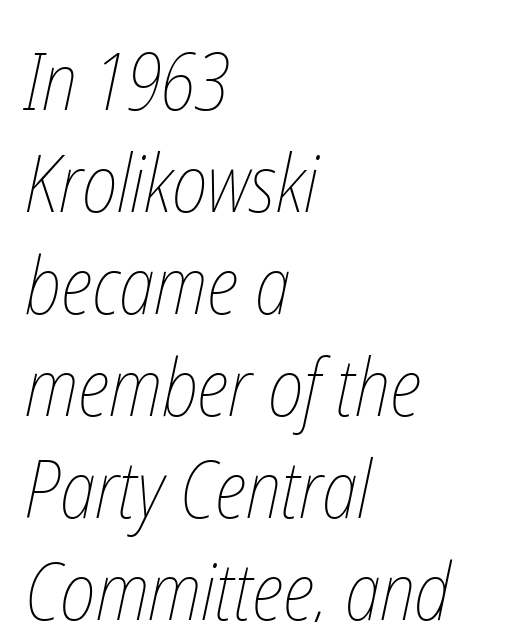
Q: Is the text bold? A: No.
Q: Is the text underlined? A: No.
Q: How is the paragraph aligned? A: Left-aligned.
Q: Is the spacing between letters normal or unusually wide? A: Normal.
Q: Is the spacing between lines tight, normal or loose? A: Normal.
Q: Width (condensed, normal, or wide)? A: Condensed.
Q: Stroke contrast? A: Low.
Q: x-height? A: Medium.
Q: Monospaced? A: No.
